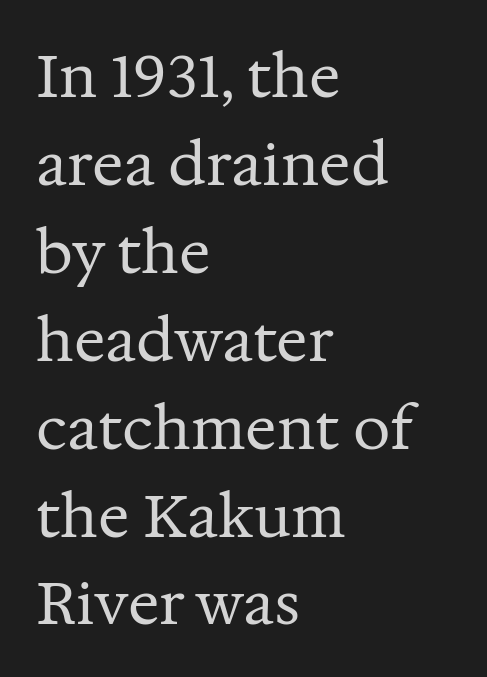
The image shows 59 px regular-weight serif type, upright; set left-aligned, normal line spacing (1.49x), normal letter spacing, not underlined; medium stroke contrast and a medium x-height.
